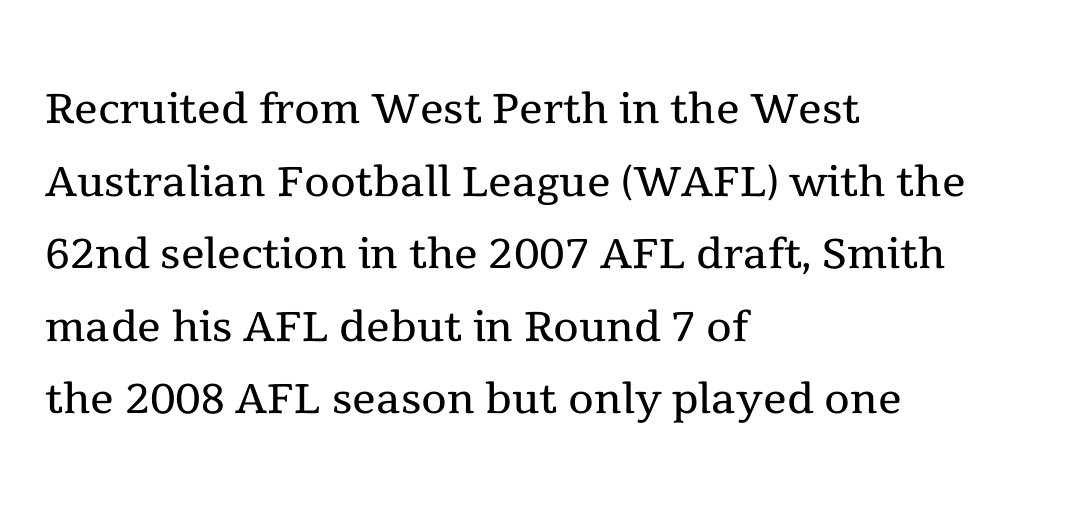
Q: Is the text bold? A: No.
Q: Is the text italic (slanted)? A: No, it is upright.
Q: Is the typeface a serif or a sans-serif typeface? A: Serif.
Q: Is the text underlined? A: No.
Q: How is the paragraph aligned? A: Left-aligned.
Q: Is the spacing between letters normal or unusually wide? A: Normal.
Q: Width (condensed, normal, or wide)? A: Normal.
Q: x-height? A: Medium.
Q: Monospaced? A: No.
